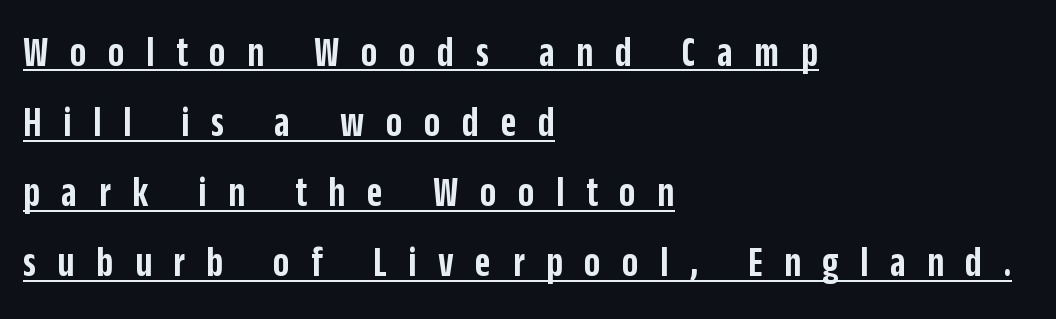
Looks like regular typesetting: each glyph gets only the width it needs. Line spacing here is normal. Honestly, the underline is the first thing you notice here. Is the block centered? No — it sits flush against the left margin.
